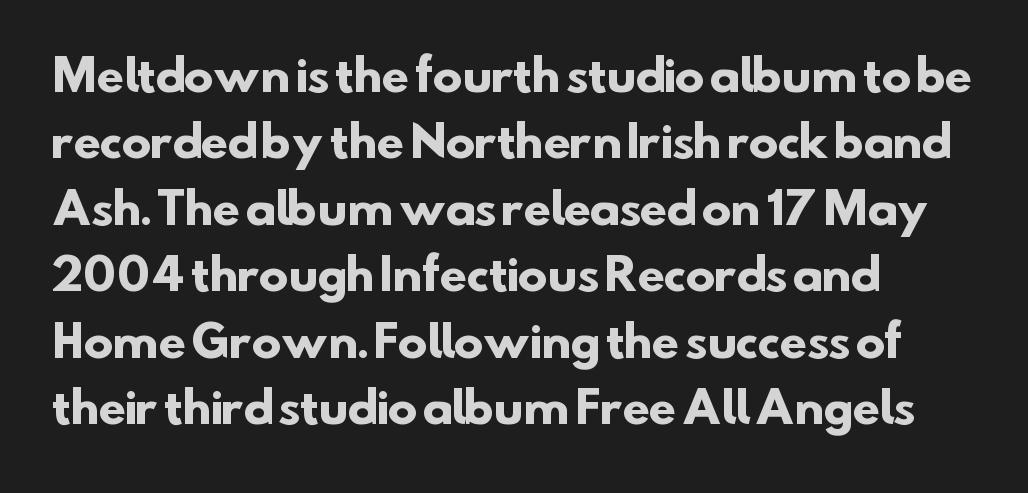
Q: Is the text bold? A: Yes.
Q: Is the typeface a serif or a sans-serif typeface? A: Sans-serif.
Q: Is the text underlined? A: No.
Q: How is the paragraph aligned? A: Left-aligned.
Q: Is the spacing between letters normal or unusually wide? A: Normal.
Q: Is the spacing between lines tight, normal or loose? A: Normal.
Q: Width (condensed, normal, or wide)? A: Normal.
Q: Stroke contrast? A: Low.
Q: x-height? A: Small.
Q: Monospaced? A: No.
